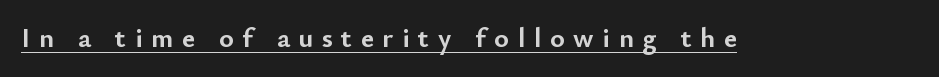
{"serif": "no", "italic": "no", "bold": "yes", "weight": "semibold", "width": "normal", "stroke_contrast": "low", "x_height": "small", "monospaced": "no", "underline": "yes", "letter_spacing": "wide", "letter_spacing_em": 0.31, "glyph_px": 28}
